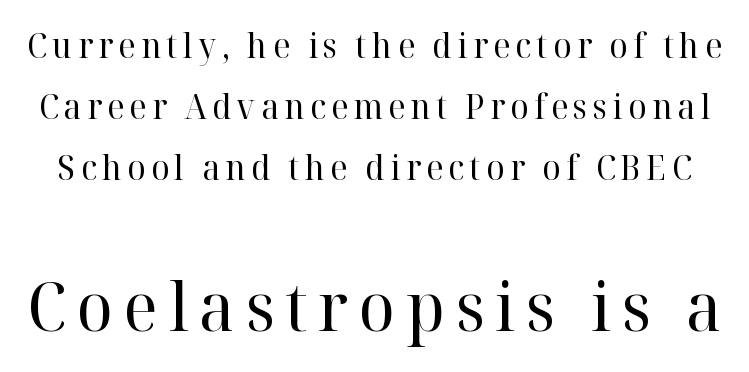
Q: Is the text bold? A: No.
Q: Is the text italic (slanted)? A: No, it is upright.
Q: Is the typeface a serif or a sans-serif typeface? A: Serif.
Q: Is the text underlined? A: No.
Q: Which block of text is set in a larger size, the first (top) or the second (bottom)? A: The second (bottom) one.
Q: Width (condensed, normal, or wide)? A: Normal.
Q: Stroke contrast? A: High.
Q: x-height? A: Medium.
Q: Monospaced? A: No.
